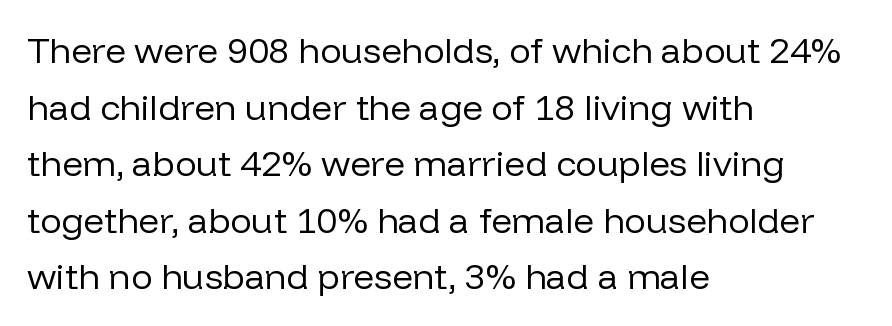
{"serif": "no", "italic": "no", "bold": "no", "weight": "regular", "width": "normal", "stroke_contrast": "low", "x_height": "medium", "monospaced": "no", "underline": "no", "align": "left", "line_spacing": "normal", "line_spacing_ratio": 1.57, "letter_spacing": "normal", "letter_spacing_em": 0.0, "glyph_px": 36}
